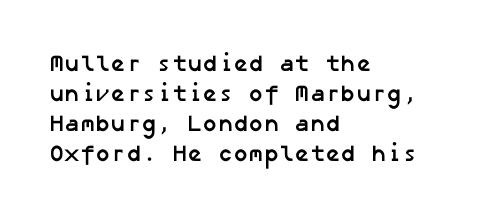
The image shows 23 px bold type; set left-aligned, normal line spacing (1.3x), normal letter spacing, not underlined.
